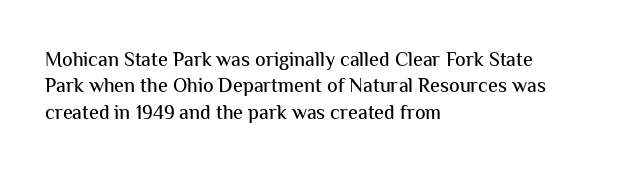
{"italic": "no", "underline": "no", "align": "left", "line_spacing": "normal", "line_spacing_ratio": 1.32, "letter_spacing": "normal", "letter_spacing_em": 0.0, "glyph_px": 20}
